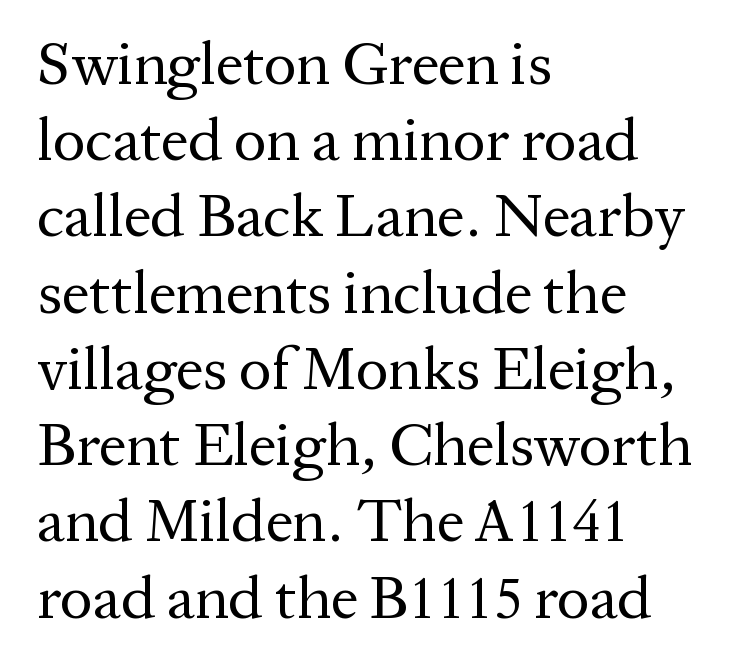
The image shows 61 px regular-weight serif type, upright; set left-aligned, normal line spacing (1.25x), normal letter spacing, not underlined; medium stroke contrast and a medium x-height.
